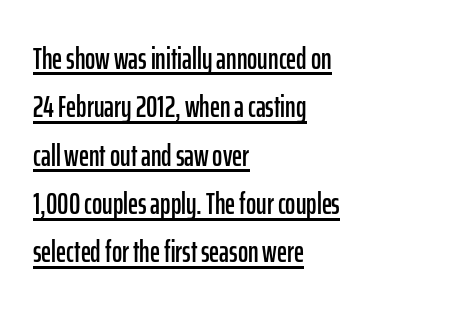
Q: Is the text italic (slanted)? A: No, it is upright.
Q: Is the typeface a serif or a sans-serif typeface? A: Sans-serif.
Q: Is the text underlined? A: Yes.
Q: How is the paragraph aligned? A: Left-aligned.
Q: Is the spacing between letters normal or unusually wide? A: Normal.
Q: Is the spacing between lines tight, normal or loose? A: Normal.
Q: Width (condensed, normal, or wide)? A: Condensed.
Q: Stroke contrast? A: Low.
Q: x-height? A: Medium.
Q: Monospaced? A: No.
